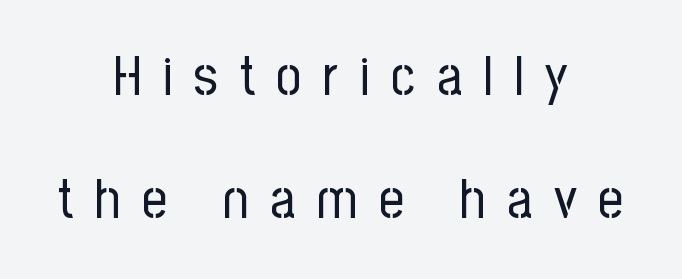
Q: Is the text bold? A: No.
Q: Is the text italic (slanted)? A: No, it is upright.
Q: Is the typeface a serif or a sans-serif typeface? A: Sans-serif.
Q: Is the text underlined? A: No.
Q: How is the paragraph aligned? A: Centered.
Q: Is the spacing between letters normal or unusually wide? A: Unusually wide.
Q: Is the spacing between lines tight, normal or loose? A: Loose.
Q: Width (condensed, normal, or wide)? A: Condensed.
Q: Stroke contrast? A: Low.
Q: x-height? A: Medium.
Q: Monospaced? A: No.
